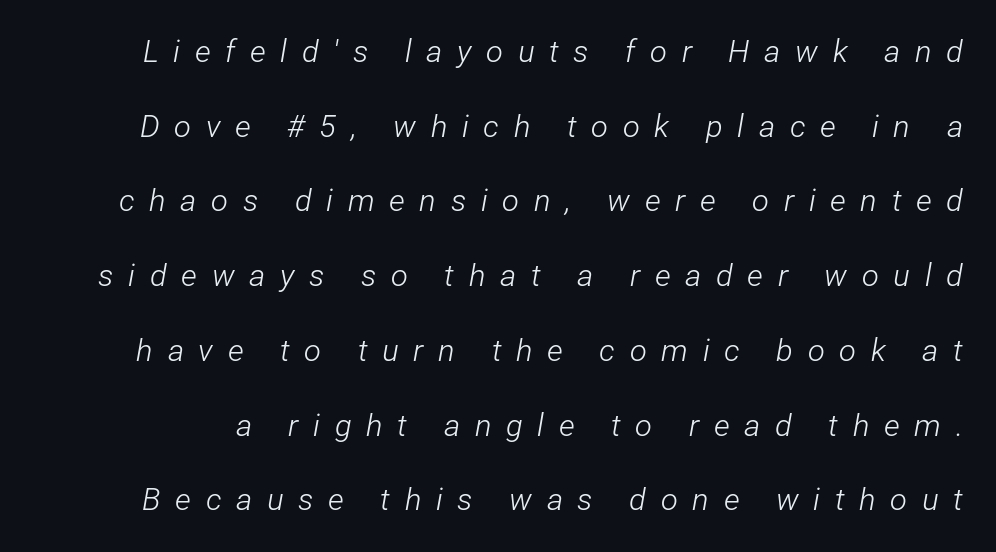
Each stroke keeps to a modest, everyday thickness or less. Character widths vary here, with narrow letters taking less room than wide ones. Line spacing here is loose. Descenders are the only things crossing below the line. In terms of posture, this sample is oblique.
